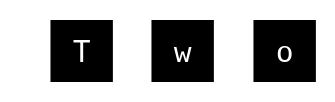
The characters display no serif detailing; their extremities are plain. How are the letters spaced? Widely, with obvious added tracking. Designer's note — italics off, roman on. Descenders hang freely into open space.
